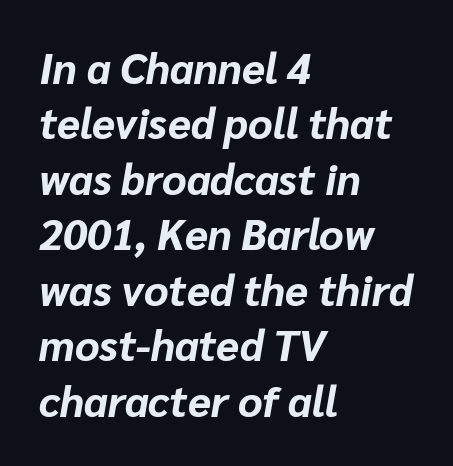
Q: Is the text bold? A: Yes.
Q: Is the text italic (slanted)? A: Yes, it leans right by about 10 degrees.
Q: Is the text underlined? A: No.
Q: How is the paragraph aligned? A: Left-aligned.
Q: Is the spacing between letters normal or unusually wide? A: Normal.
Q: Is the spacing between lines tight, normal or loose? A: Normal.
Q: Width (condensed, normal, or wide)? A: Normal.
Q: Stroke contrast? A: Low.
Q: x-height? A: Medium.
Q: Monospaced? A: No.
